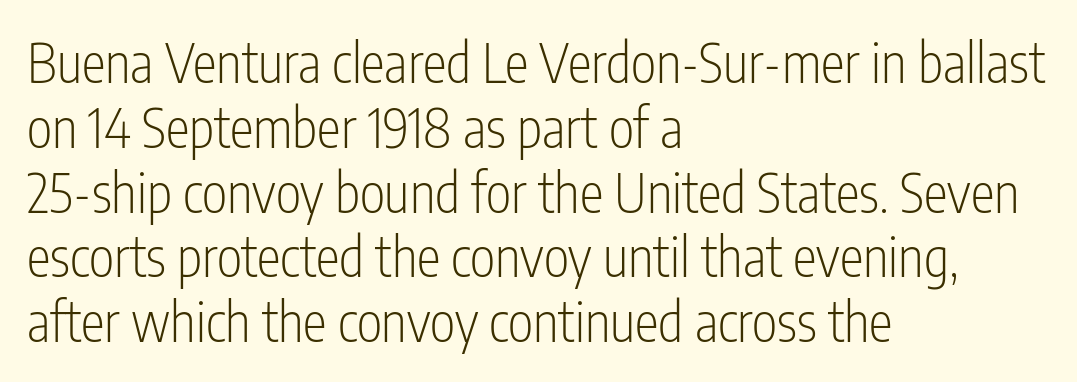
Q: Is the text bold? A: No.
Q: Is the text italic (slanted)? A: No, it is upright.
Q: Is the typeface a serif or a sans-serif typeface? A: Sans-serif.
Q: Is the text underlined? A: No.
Q: How is the paragraph aligned? A: Left-aligned.
Q: Is the spacing between letters normal or unusually wide? A: Normal.
Q: Width (condensed, normal, or wide)? A: Condensed.
Q: Stroke contrast? A: Low.
Q: x-height? A: Medium.
Q: Monospaced? A: No.
